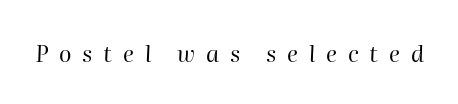
{"italic": "yes", "lean": "right", "slant_degrees": 2, "bold": "no", "underline": "no", "letter_spacing": "wide", "letter_spacing_em": 0.47, "glyph_px": 23}
